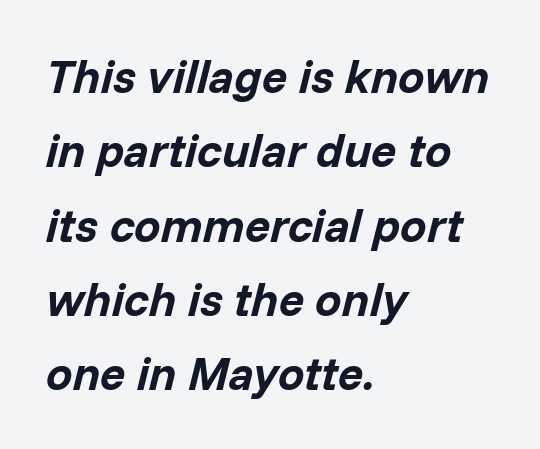
The passage shown has conventional tracking throughout. Compared with an ordinary text face, these strokes are far heavier — a full bold. Lines of text with bare space underneath. Style check: oblique. The rows are spaced the way most documents space them. This sample is left-justified, so line endings fall wherever the words run out.
